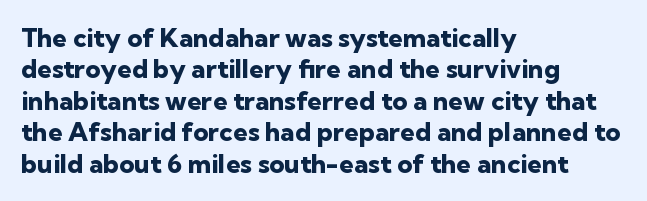
Q: Is the text bold? A: Yes.
Q: Is the text italic (slanted)? A: No, it is upright.
Q: Is the text underlined? A: No.
Q: How is the paragraph aligned? A: Left-aligned.
Q: Is the spacing between letters normal or unusually wide? A: Normal.
